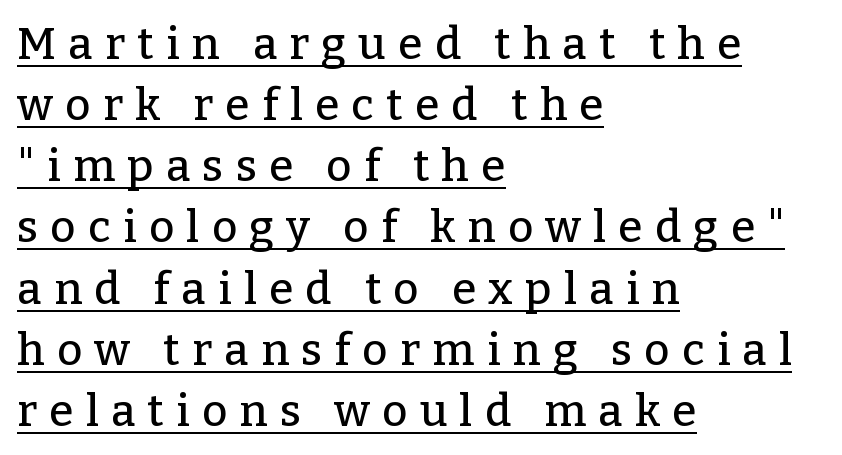
The type sits square on the baseline with zero lean. Regarding serifs, this sample has them. A student would call this left alignment; a typographer would say flush left, rag right. A typesetter would call this proportional, since set widths differ per character. Every word sits above its own underline.
